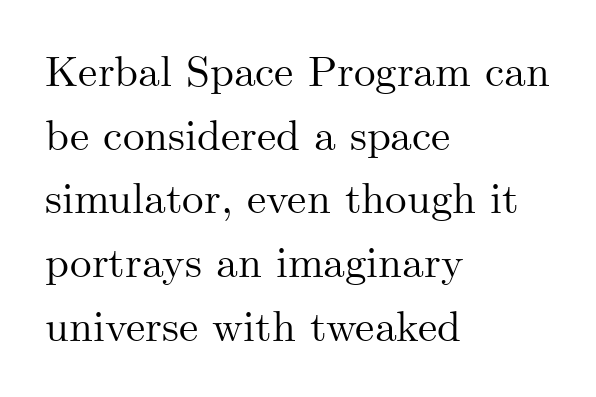
{"serif": "yes", "italic": "no", "width": "normal", "stroke_contrast": "medium", "x_height": "small", "monospaced": "no", "underline": "no", "align": "left", "line_spacing": "normal", "line_spacing_ratio": 1.48, "letter_spacing": "normal", "letter_spacing_em": 0.0, "glyph_px": 43}
